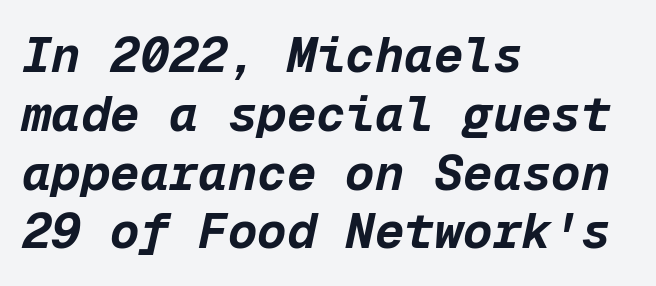
{"italic": "yes", "lean": "right", "slant_degrees": 12, "bold": "yes", "weight": "bold", "width": "normal", "stroke_contrast": "low", "x_height": "medium", "monospaced": "yes", "underline": "no", "align": "left", "line_spacing_ratio": 1.2, "letter_spacing": "normal", "letter_spacing_em": 0.0, "glyph_px": 49}
